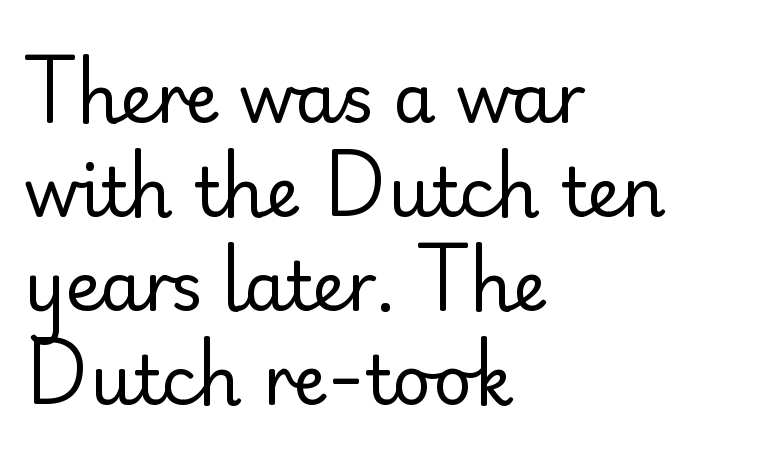
Proportional: the letters do not fall into vertical columns. One glance says typical: line gaps are just what's usual. Italic? Not at all — the glyphs are vertical. Is the type heavy? It reads as light-to-regular instead.
